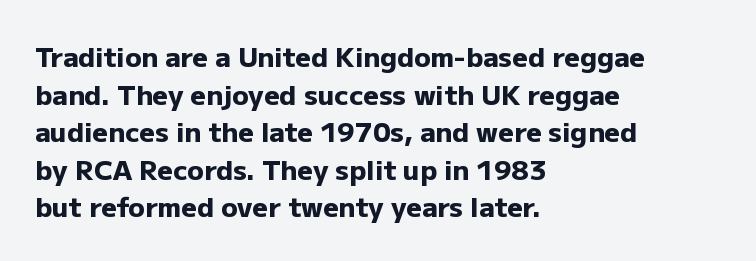
{"italic": "no", "bold": "yes", "underline": "no", "align": "left", "line_spacing": "normal", "line_spacing_ratio": 1.39, "letter_spacing": "normal", "letter_spacing_em": 0.0, "glyph_px": 27}
